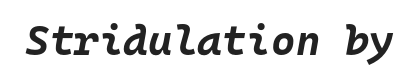
The image shows 42 px bold type, italic (leaning right), monospaced; set normal letter spacing, not underlined; low stroke contrast and a large x-height.
